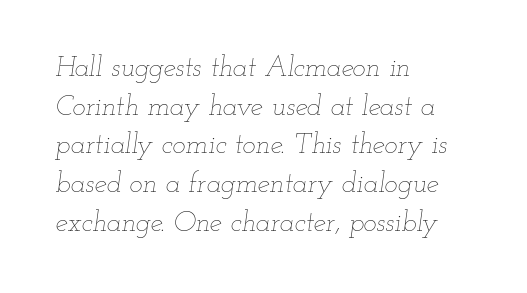
{"italic": "yes", "lean": "right", "slant_degrees": 12, "bold": "no", "weight": "thin", "width": "wide", "stroke_contrast": "low", "x_height": "small", "monospaced": "no", "underline": "no", "align": "left", "line_spacing": "normal", "line_spacing_ratio": 1.38, "letter_spacing": "normal", "letter_spacing_em": 0.0, "glyph_px": 28}
